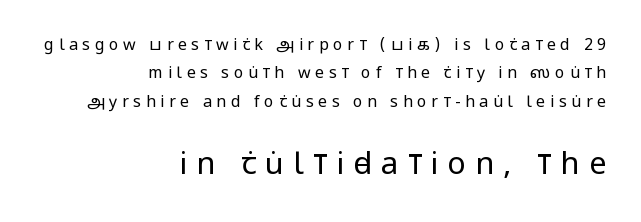
Q: Is the text bold? A: No.
Q: Is the text italic (slanted)? A: No, it is upright.
Q: Is the typeface a serif or a sans-serif typeface? A: Sans-serif.
Q: Is the text underlined? A: No.
Q: How is the paragraph aligned? A: Right-aligned.
Q: Is the spacing between letters normal or unusually wide? A: Unusually wide.
Q: Which block of text is set in a larger size, the first (top) or the second (bottom)? A: The second (bottom) one.
Q: Width (condensed, normal, or wide)? A: Condensed.
Q: Stroke contrast? A: Low.
Q: x-height? A: Large.
Q: Monospaced? A: No.
